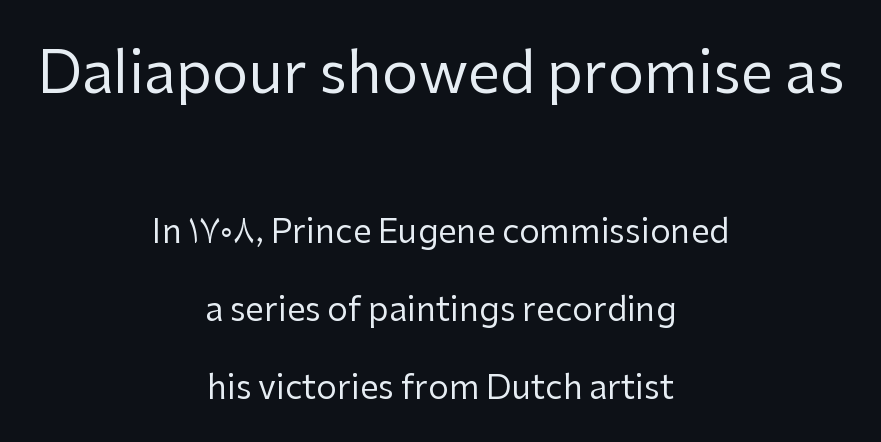
Type style note: lacks serifs. The type sits square on the baseline with zero lean. Airy leading. Stroke mass is kept to a normal reading level or below.
